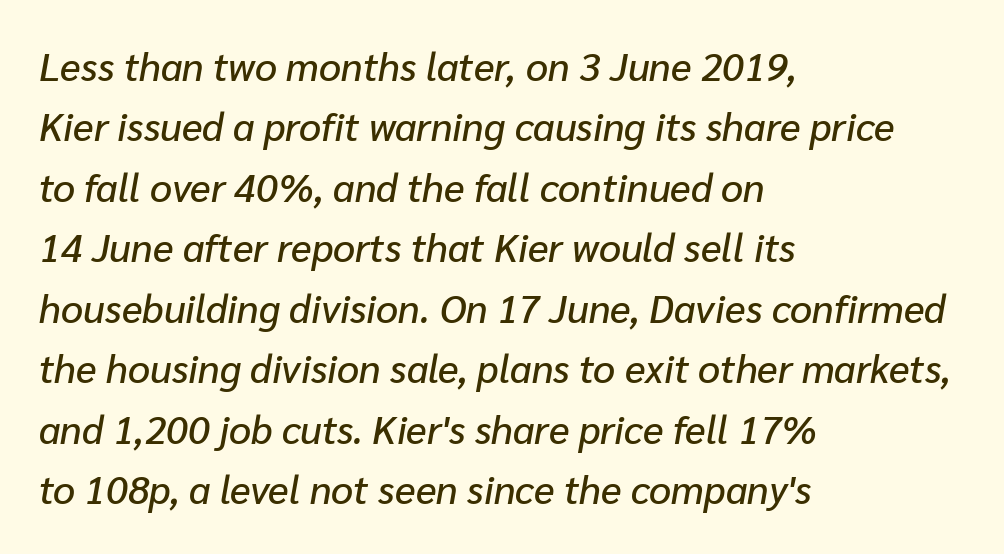
The image shows 39 px text type, italic (leaning right); set left-aligned, normal line spacing (1.55x), normal letter spacing, not underlined; low stroke contrast and a medium x-height.
